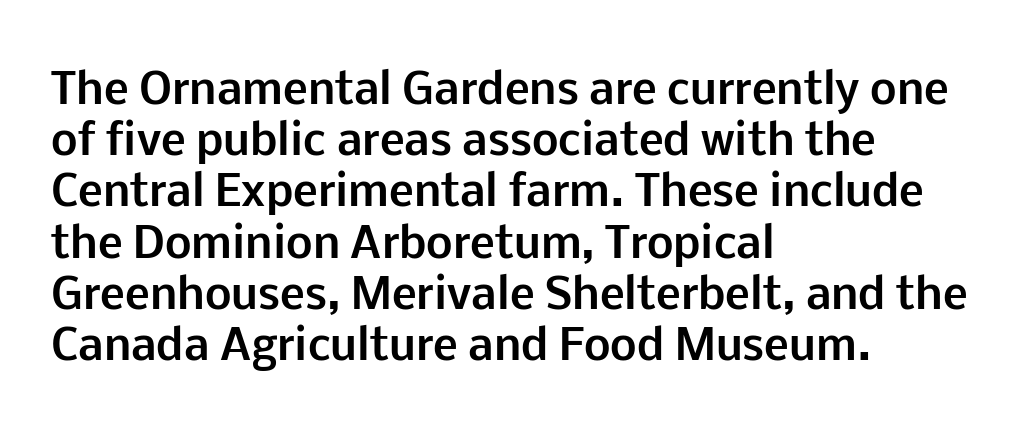
{"serif": "no", "italic": "no", "bold": "yes", "weight": "bold", "width": "normal", "stroke_contrast": "low", "x_height": "medium", "monospaced": "no", "underline": "no", "align": "left", "line_spacing_ratio": 1.22, "letter_spacing": "normal", "letter_spacing_em": 0.0, "glyph_px": 42}
